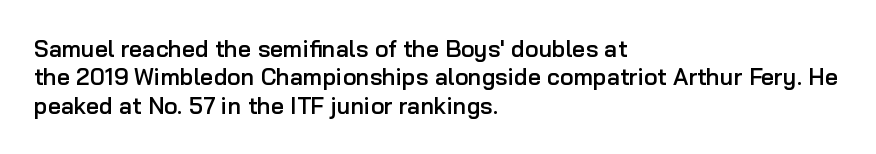
Q: Is the text bold? A: Semi-bold.
Q: Is the text italic (slanted)? A: No, it is upright.
Q: Is the text underlined? A: No.
Q: How is the paragraph aligned? A: Left-aligned.
Q: Is the spacing between letters normal or unusually wide? A: Normal.
